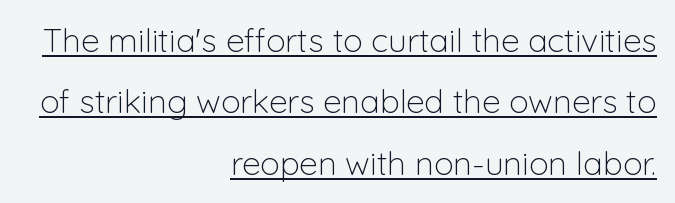
Q: Is the text bold? A: No.
Q: Is the text italic (slanted)? A: No, it is upright.
Q: Is the typeface a serif or a sans-serif typeface? A: Sans-serif.
Q: Is the text underlined? A: Yes.
Q: How is the paragraph aligned? A: Right-aligned.
Q: Is the spacing between letters normal or unusually wide? A: Normal.
Q: Width (condensed, normal, or wide)? A: Normal.
Q: Stroke contrast? A: Low.
Q: x-height? A: Medium.
Q: Monospaced? A: No.
